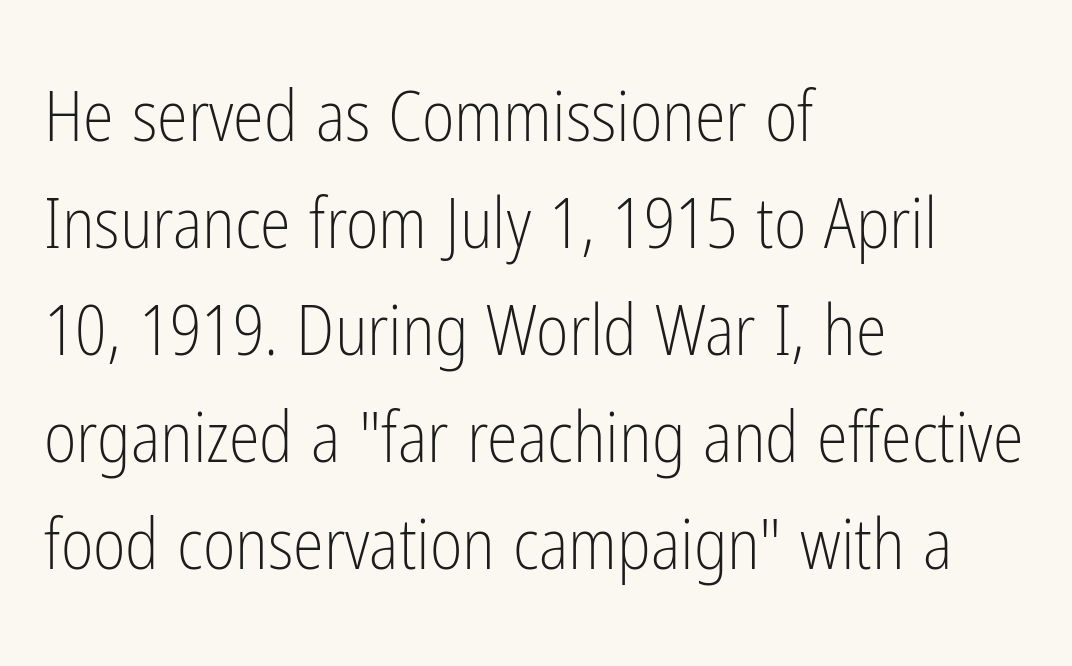
Q: Is the text bold? A: No.
Q: Is the text italic (slanted)? A: No, it is upright.
Q: Is the typeface a serif or a sans-serif typeface? A: Sans-serif.
Q: Is the text underlined? A: No.
Q: How is the paragraph aligned? A: Left-aligned.
Q: Is the spacing between letters normal or unusually wide? A: Normal.
Q: Is the spacing between lines tight, normal or loose? A: Normal.
Q: Width (condensed, normal, or wide)? A: Condensed.
Q: Stroke contrast? A: Low.
Q: x-height? A: Medium.
Q: Monospaced? A: No.
